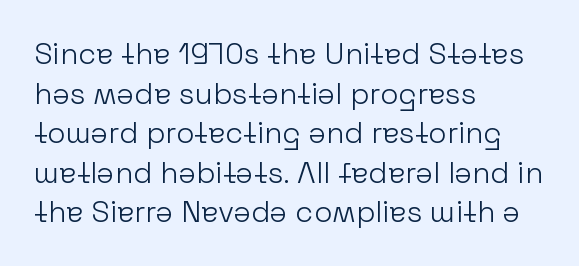
Q: Is the text bold? A: No.
Q: Is the text italic (slanted)? A: No, it is upright.
Q: Is the typeface a serif or a sans-serif typeface? A: Sans-serif.
Q: Is the text underlined? A: No.
Q: How is the paragraph aligned? A: Left-aligned.
Q: Is the spacing between letters normal or unusually wide? A: Normal.
Q: Is the spacing between lines tight, normal or loose? A: Normal.
Q: Width (condensed, normal, or wide)? A: Normal.
Q: Stroke contrast? A: Low.
Q: x-height? A: Medium.
Q: Monospaced? A: No.
